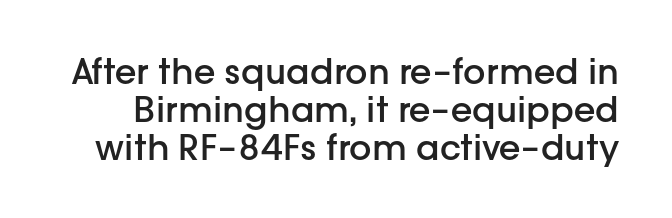
The image shows 35 px semibold sans-serif type, upright; set tight line spacing (1.08x), normal letter spacing, not underlined; low stroke contrast and a medium x-height.
